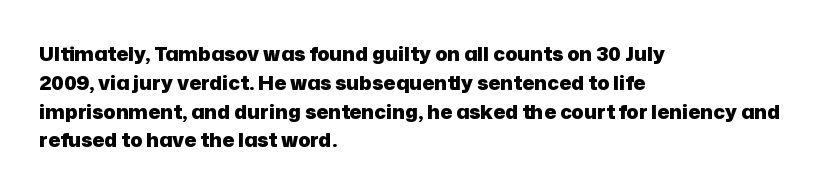
The image shows 20 px bold type, upright; set left-aligned, normal line spacing (1.44x), normal letter spacing, not underlined.
